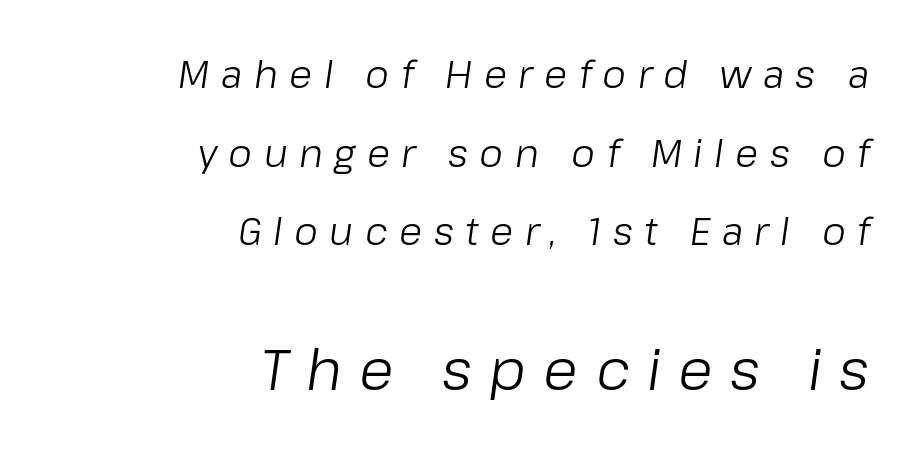
{"italic": "yes", "lean": "right", "slant_degrees": 8, "bold": "no", "weight": "light", "width": "normal", "stroke_contrast": "low", "x_height": "medium", "monospaced": "no", "underline": "no", "align": "right", "line_spacing": "loose", "line_spacing_ratio": 2.07, "letter_spacing": "wide", "letter_spacing_em": 0.3, "larger_block": "second", "size_ratio": 1.5, "glyph_px": 57}
